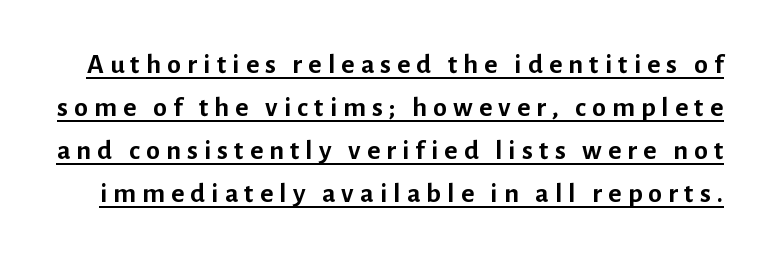
Unlike a traditional serif, this face leaves its strokes unadorned. The glyphs are accompanied by a horizontal stroke just below them. The glyphs have the mass of a bold cut. Character widths vary here, with narrow letters taking less room than wide ones. Spacing between characters has been opened up far beyond the box default.
